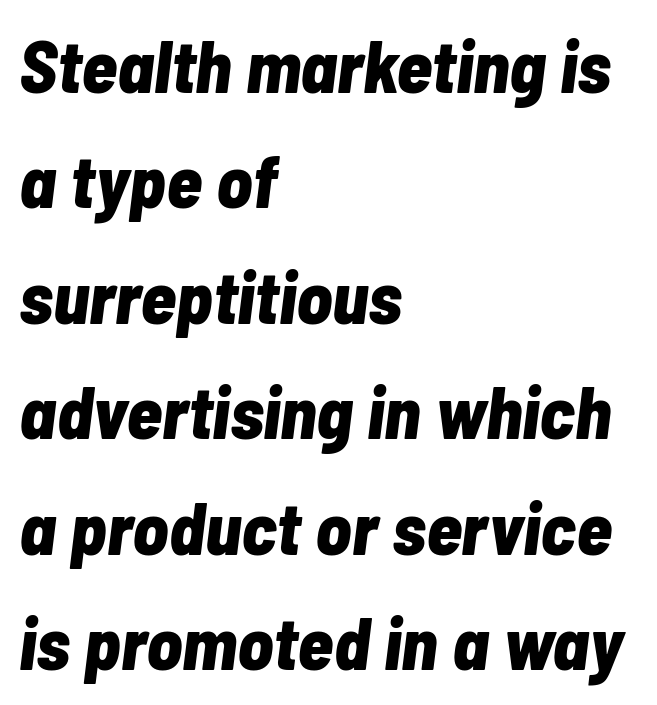
{"italic": "yes", "lean": "right", "slant_degrees": 7, "bold": "yes", "weight": "bold", "width": "condensed", "stroke_contrast": "low", "x_height": "medium", "monospaced": "no", "underline": "no", "align": "left", "line_spacing": "normal", "line_spacing_ratio": 1.56, "letter_spacing": "normal", "letter_spacing_em": 0.0, "glyph_px": 74}
